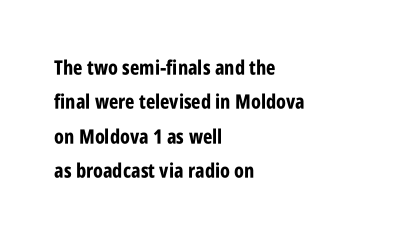
{"italic": "no", "bold": "yes", "underline": "no", "align": "left", "line_spacing_ratio": 1.72, "letter_spacing": "normal", "letter_spacing_em": 0.0, "glyph_px": 20}
